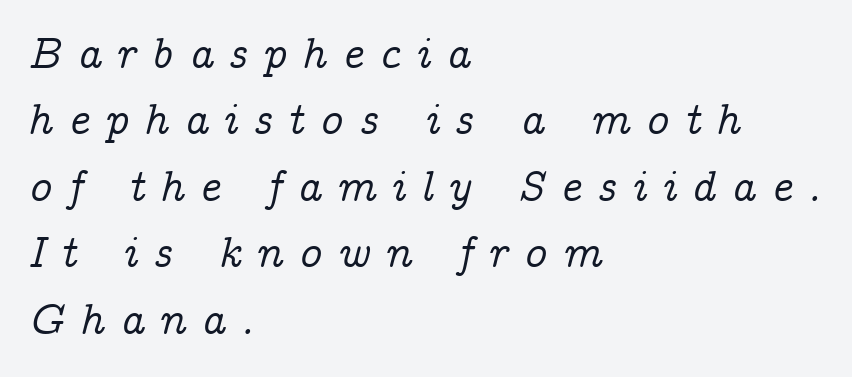
Loose tracking; the words dissolve into strings of separated letters. The passage is arranged the way most books set body copy — flush left. Nobody drew a line under any word here. This sample has the flowing, uneven cadence of proportional lettering. Summary of vertical rhythm: regular, with standard interline spacing. Serif or sans? Serif — the stroke terminals have little feet.
